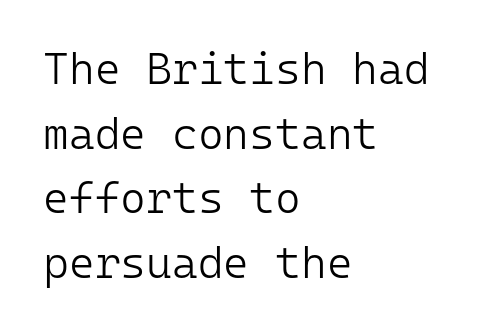
The gaps between neighbouring characters are ordinary and unremarkable. It's the straight-up-and-down kind of type. The space beneath each line is pristine and unruled. The text block is weighted toward the left margin, trailing off unevenly rightward. The type family on display is of the sans-serif kind. This sample has the even, mechanical cadence of fixed-width lettering.
